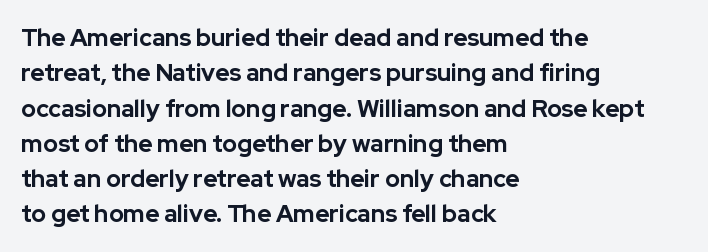
{"italic": "no", "bold": "yes", "underline": "no", "align": "left", "line_spacing": "normal", "line_spacing_ratio": 1.47, "letter_spacing": "normal", "letter_spacing_em": 0.0, "glyph_px": 24}
